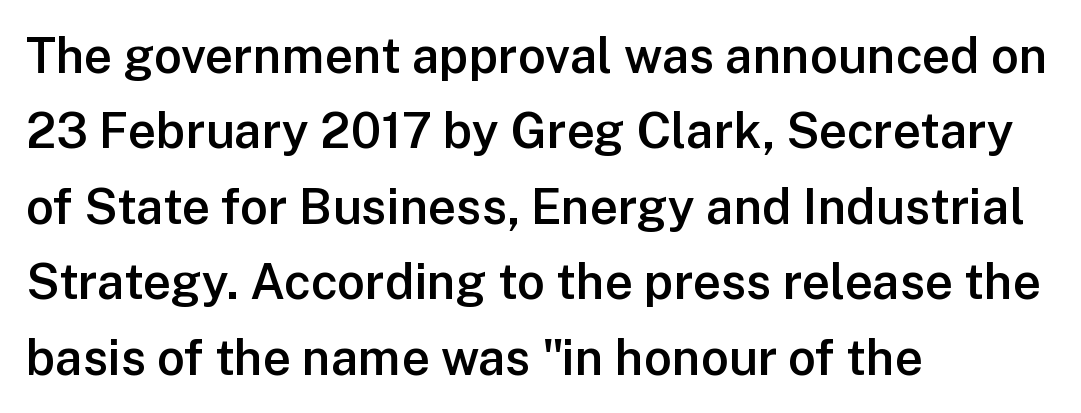
{"serif": "no", "italic": "no", "bold": "semi", "weight": "semibold", "width": "normal", "stroke_contrast": "low", "x_height": "medium", "monospaced": "no", "underline": "no", "align": "left", "line_spacing": "normal", "line_spacing_ratio": 1.54, "letter_spacing": "normal", "letter_spacing_em": 0.0, "glyph_px": 49}
